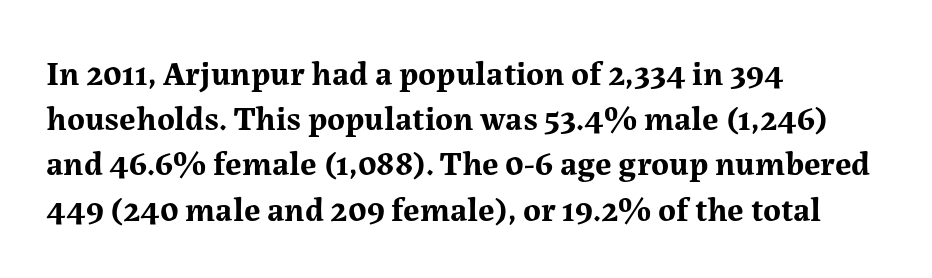
{"serif": "yes", "italic": "no", "bold": "yes", "weight": "bold", "width": "normal", "stroke_contrast": "medium", "x_height": "medium", "monospaced": "no", "underline": "no", "align": "left", "line_spacing": "normal", "line_spacing_ratio": 1.33, "letter_spacing": "normal", "letter_spacing_em": 0.0, "glyph_px": 34}
